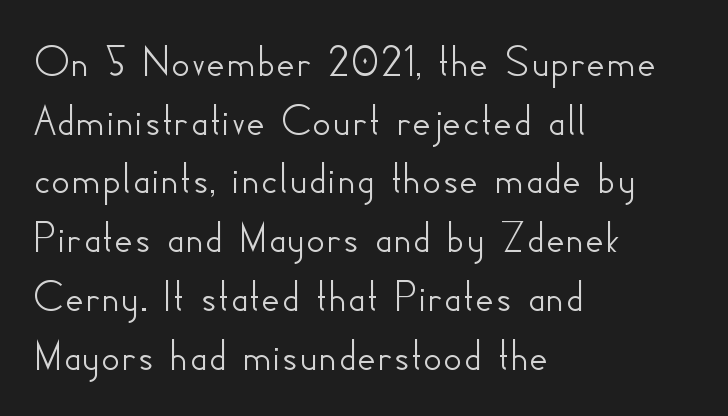
The image shows 47 px sans-serif type, upright; set left-aligned, normal line spacing (1.25x), normal letter spacing, not underlined; low stroke contrast and a small x-height.
